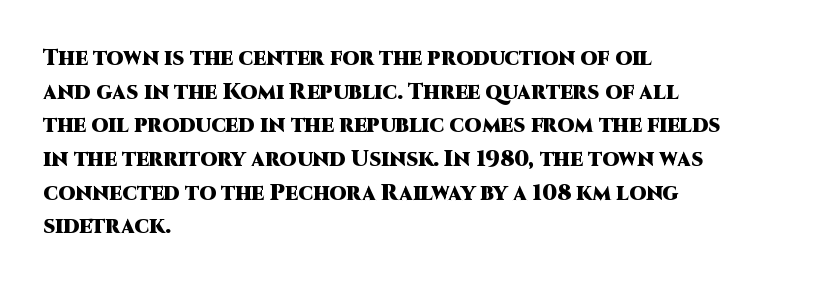
The image shows 22 px bold type, upright; set left-aligned, normal line spacing (1.53x), normal letter spacing, not underlined.
